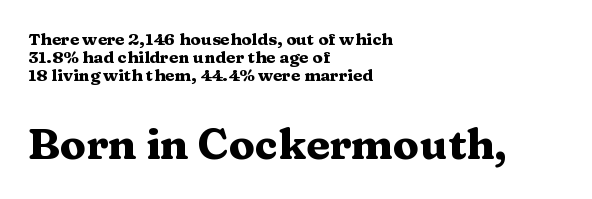
Q: Is the text bold? A: Yes.
Q: Is the text italic (slanted)? A: No, it is upright.
Q: Is the typeface a serif or a sans-serif typeface? A: Serif.
Q: Is the text underlined? A: No.
Q: How is the paragraph aligned? A: Left-aligned.
Q: Is the spacing between letters normal or unusually wide? A: Normal.
Q: Is the spacing between lines tight, normal or loose? A: Tight.
Q: Which block of text is set in a larger size, the first (top) or the second (bottom)? A: The second (bottom) one.
Q: Width (condensed, normal, or wide)? A: Wide.
Q: Stroke contrast? A: Medium.
Q: x-height? A: Medium.
Q: Monospaced? A: No.
